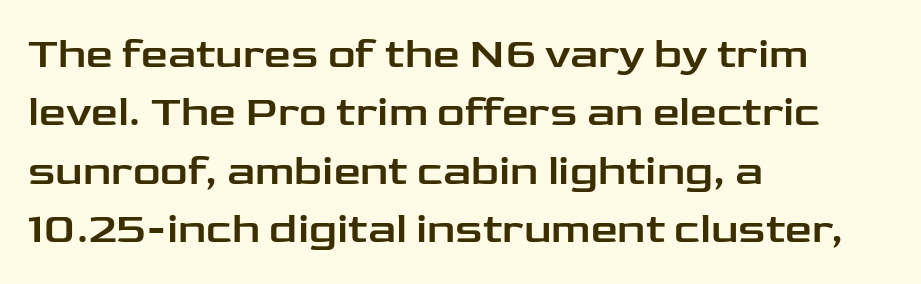
Q: Is the text italic (slanted)? A: No, it is upright.
Q: Is the typeface a serif or a sans-serif typeface? A: Sans-serif.
Q: Is the text underlined? A: No.
Q: How is the paragraph aligned? A: Left-aligned.
Q: Is the spacing between letters normal or unusually wide? A: Normal.
Q: Is the spacing between lines tight, normal or loose? A: Normal.
Q: Width (condensed, normal, or wide)? A: Wide.
Q: Stroke contrast? A: Low.
Q: x-height? A: Medium.
Q: Monospaced? A: No.
